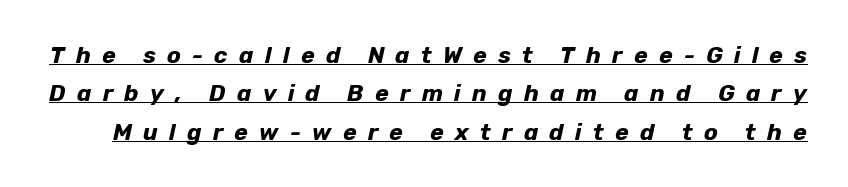
Q: Is the text bold? A: Yes.
Q: Is the text italic (slanted)? A: Yes, it leans right by about 12 degrees.
Q: Is the text underlined? A: Yes.
Q: Is the spacing between letters normal or unusually wide? A: Unusually wide.
Q: Is the spacing between lines tight, normal or loose? A: Normal.
